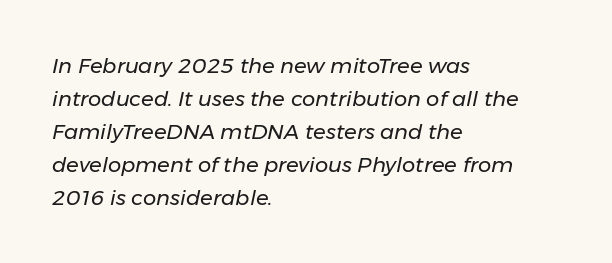
{"italic": "yes", "lean": "right", "slant_degrees": 11, "bold": "no", "underline": "no", "align": "left", "line_spacing": "normal", "line_spacing_ratio": 1.57, "letter_spacing": "normal", "letter_spacing_em": 0.0, "glyph_px": 21}
